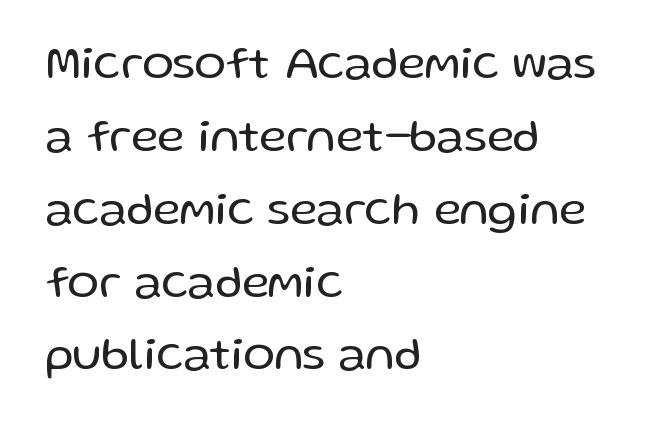
{"serif": "no", "italic": "no", "bold": "no", "weight": "regular", "width": "normal", "stroke_contrast": "low", "x_height": "medium", "monospaced": "no", "underline": "no", "align": "left", "line_spacing": "normal", "line_spacing_ratio": 1.55, "letter_spacing": "normal", "letter_spacing_em": 0.0, "glyph_px": 47}
